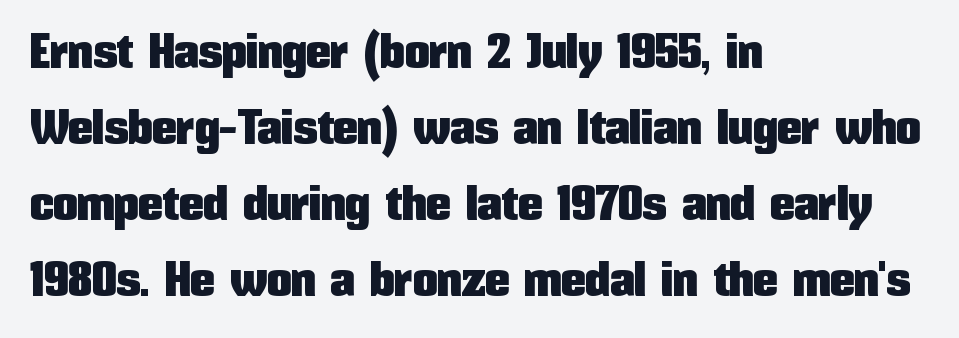
The image shows 49 px condensed sans-serif type, upright; set left-aligned, normal line spacing (1.55x), normal letter spacing, not underlined; low stroke contrast and a medium x-height.
